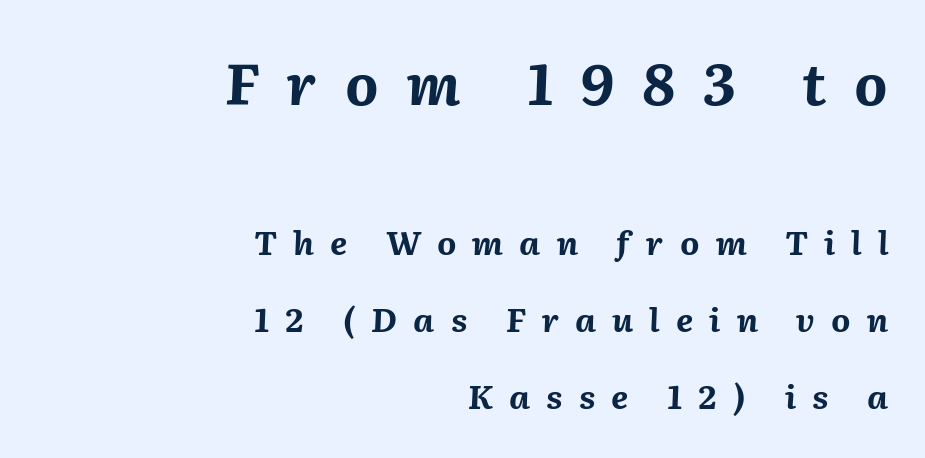
Q: Is the text bold? A: Yes.
Q: Is the text italic (slanted)? A: Yes, it leans right by about 2 degrees.
Q: Is the text underlined? A: No.
Q: How is the paragraph aligned? A: Right-aligned.
Q: Is the spacing between letters normal or unusually wide? A: Unusually wide.
Q: Is the spacing between lines tight, normal or loose? A: Loose.
Q: Which block of text is set in a larger size, the first (top) or the second (bottom)? A: The first (top) one.
Q: Width (condensed, normal, or wide)? A: Normal.
Q: Stroke contrast? A: Medium.
Q: x-height? A: Medium.
Q: Monospaced? A: No.
